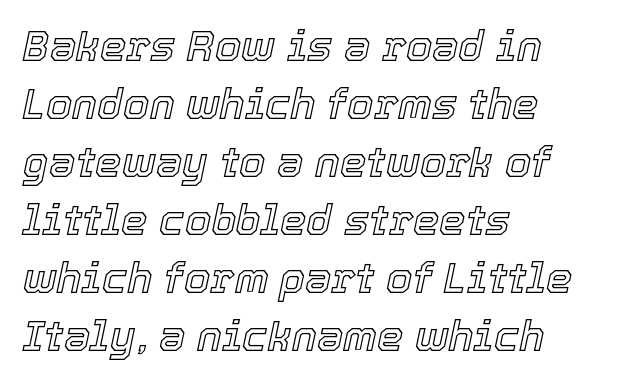
Q: Is the text italic (slanted)? A: Yes, it leans right by about 12 degrees.
Q: Is the text underlined? A: No.
Q: How is the paragraph aligned? A: Left-aligned.
Q: Is the spacing between letters normal or unusually wide? A: Normal.
Q: Is the spacing between lines tight, normal or loose? A: Normal.
Q: Width (condensed, normal, or wide)? A: Normal.
Q: x-height? A: Medium.
Q: Monospaced? A: No.
